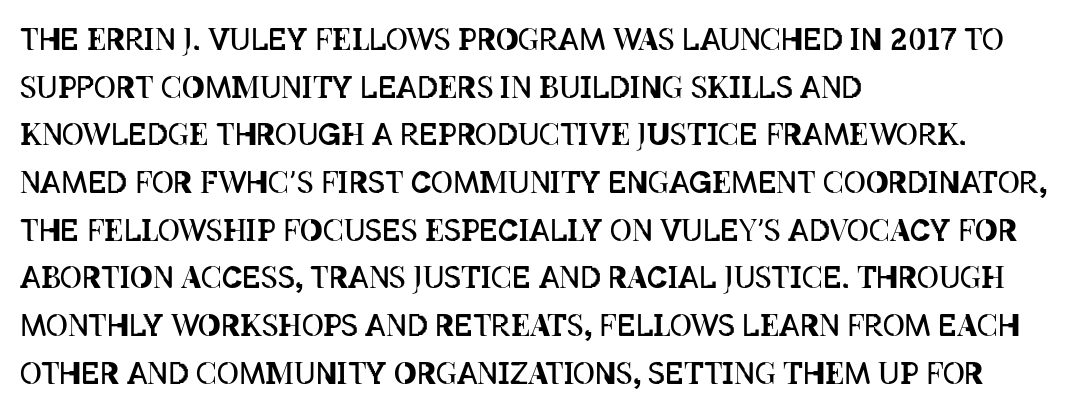
This reads as an unemphasized weight, regular at the heaviest. Casual observation: everything's shoved over to the left. Students, observe: this is what conventionally led text looks like. The specimen reads as upright at a glance. Note the varied advance widths — an 'i' is clearly narrower than an 'm'.
